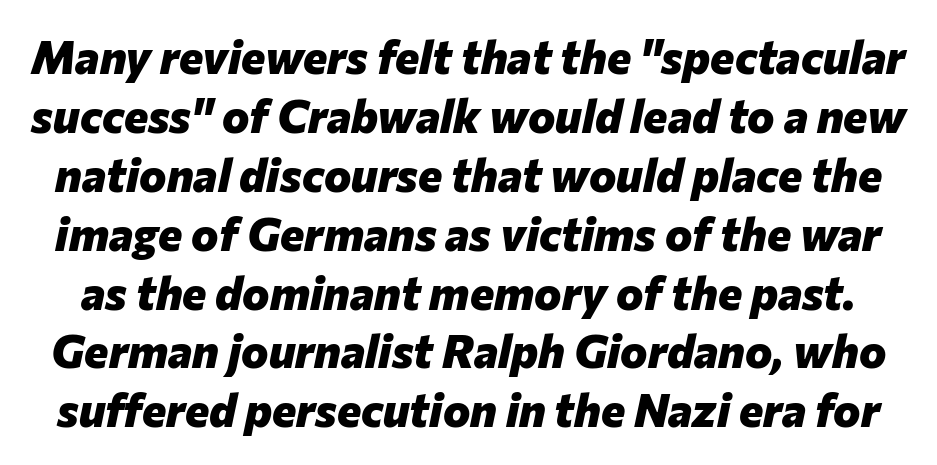
Q: Is the text bold? A: Yes.
Q: Is the text italic (slanted)? A: Yes, it leans right by about 12 degrees.
Q: Is the text underlined? A: No.
Q: Is the spacing between letters normal or unusually wide? A: Normal.
Q: Is the spacing between lines tight, normal or loose? A: Normal.
Q: Width (condensed, normal, or wide)? A: Normal.
Q: Stroke contrast? A: Low.
Q: x-height? A: Medium.
Q: Monospaced? A: No.
